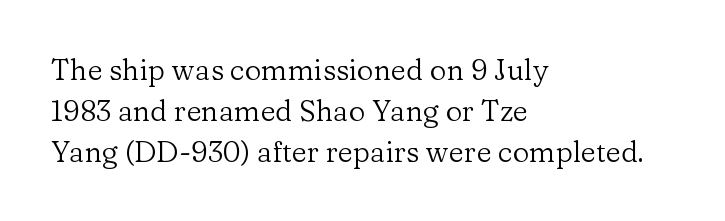
Descender tails drop into unmarked territory. Between one letter and the next there's only the usual sliver of space. Varying glyph widths throughout — classic text-font behaviour. The characters display serif detailing at their extremities. Interline gaps are of average width in this sample.
